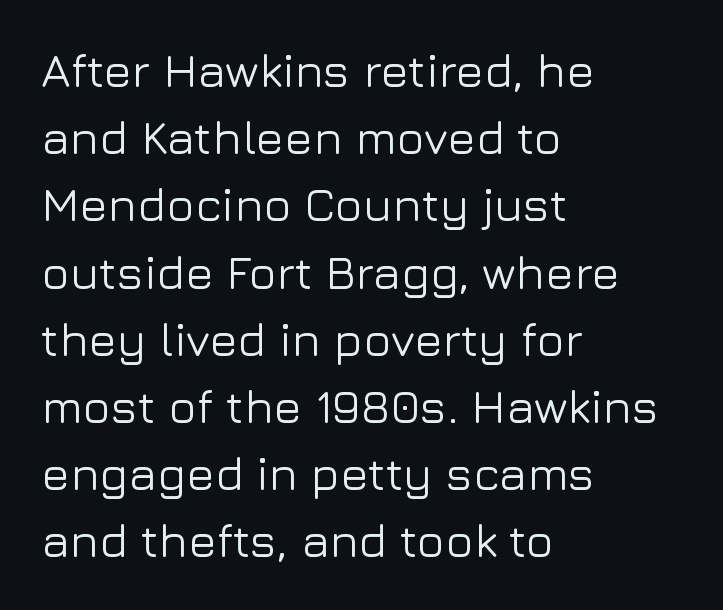
Short note: letters normally spaced. Quick note: underline off. Regarding leading, the lines here are spaced in the standard way. Serif or sans? Sans — the stroke terminals are bare. The compositor pushed each line to the left boundary. Is there any slant? The stems are plumb.
